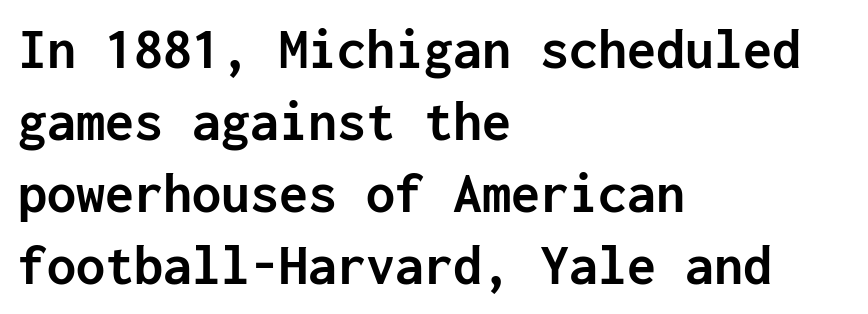
{"serif": "no", "italic": "no", "bold": "yes", "weight": "semibold", "width": "normal", "stroke_contrast": "low", "x_height": "medium", "monospaced": "yes", "underline": "no", "align": "left", "line_spacing_ratio": 1.24, "letter_spacing": "normal", "letter_spacing_em": 0.0, "glyph_px": 58}
